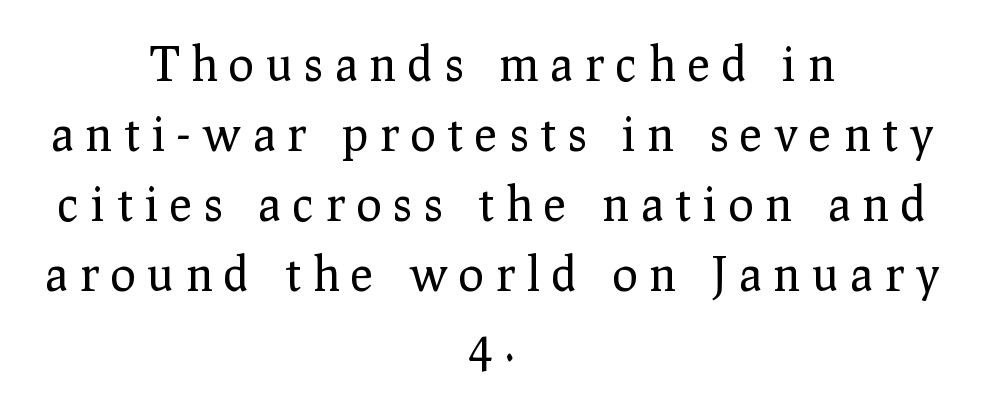
The image shows 47 px regular-weight serif type, upright; set centered, normal line spacing (1.49x), unusually wide letter spacing (+0.26 em), not underlined; low stroke contrast and a medium x-height.
